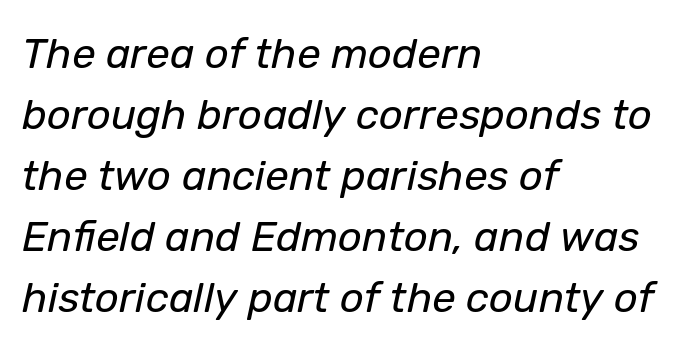
The image shows 42 px regular-weight type, italic (leaning right); set left-aligned, normal line spacing (1.45x), normal letter spacing, not underlined; low stroke contrast and a medium x-height.
